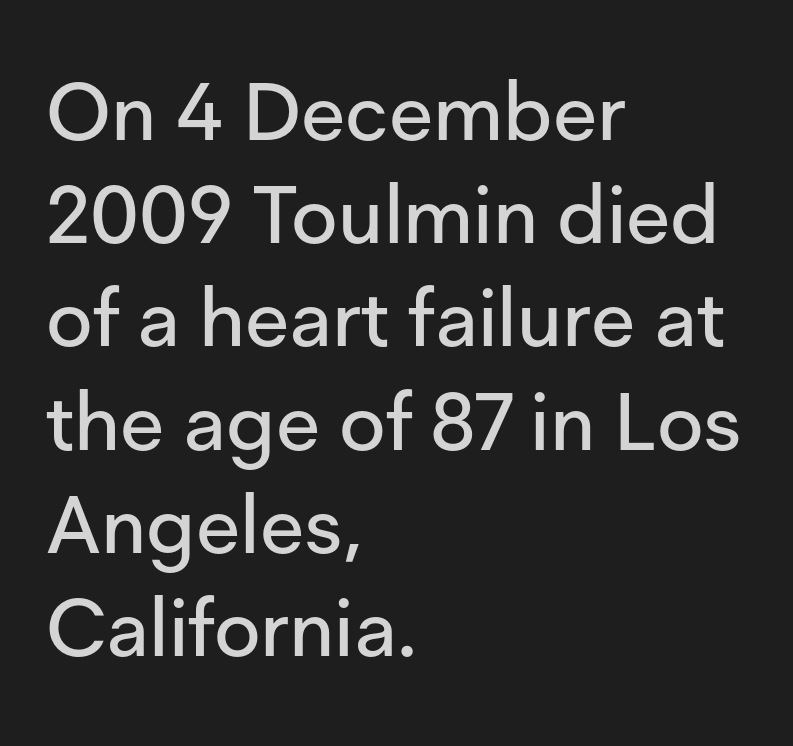
Q: Is the text italic (slanted)? A: No, it is upright.
Q: Is the typeface a serif or a sans-serif typeface? A: Sans-serif.
Q: Is the text underlined? A: No.
Q: How is the paragraph aligned? A: Left-aligned.
Q: Is the spacing between letters normal or unusually wide? A: Normal.
Q: Is the spacing between lines tight, normal or loose? A: Normal.
Q: Width (condensed, normal, or wide)? A: Normal.
Q: Stroke contrast? A: Low.
Q: x-height? A: Medium.
Q: Monospaced? A: No.
